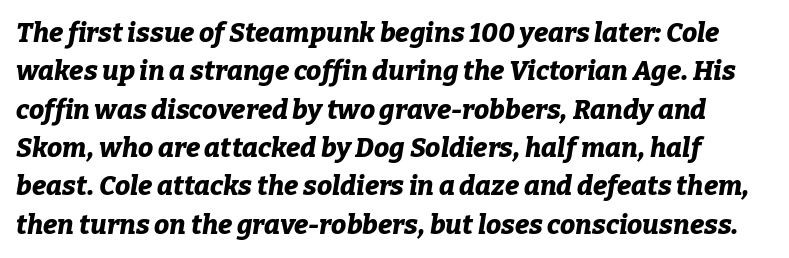
{"italic": "yes", "lean": "right", "slant_degrees": 9, "bold": "yes", "underline": "no", "line_spacing": "normal", "line_spacing_ratio": 1.42, "letter_spacing": "normal", "letter_spacing_em": 0.0, "glyph_px": 27}
